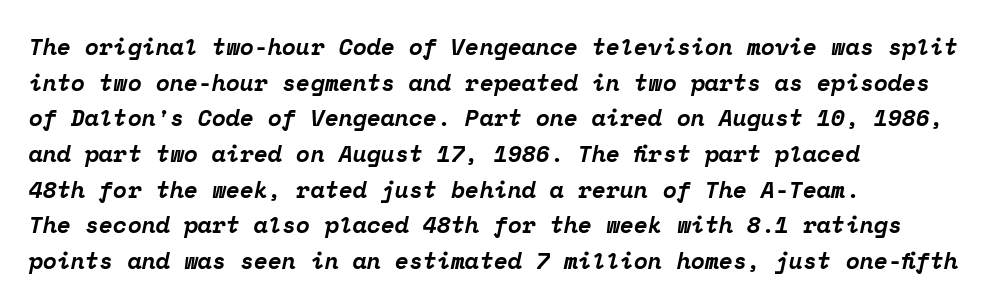
Q: Is the text bold? A: Yes.
Q: Is the text italic (slanted)? A: Yes, it leans right by about 12 degrees.
Q: Is the text underlined? A: No.
Q: How is the paragraph aligned? A: Left-aligned.
Q: Is the spacing between letters normal or unusually wide? A: Normal.
Q: Is the spacing between lines tight, normal or loose? A: Normal.
